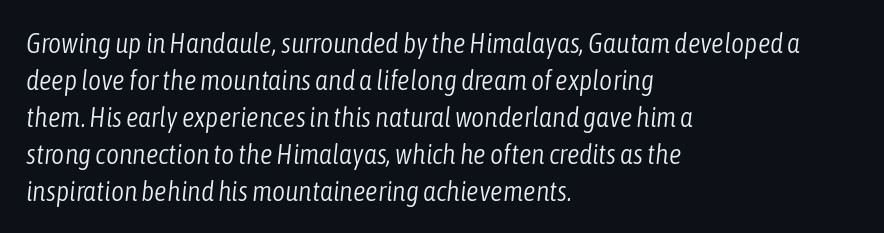
The image shows 28 px light, condensed type, italic (leaning right); set left-aligned, normal line spacing (1.32x), normal letter spacing, not underlined; low stroke contrast and a medium x-height.
